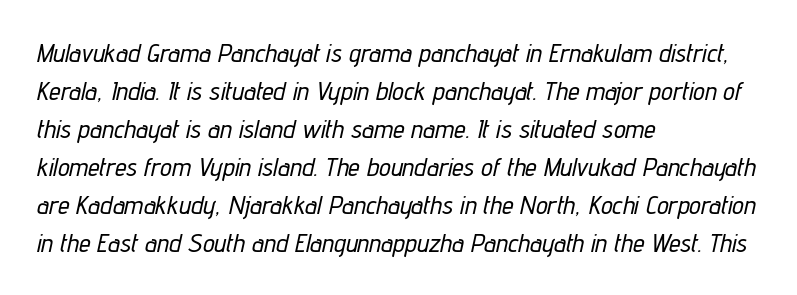
{"italic": "yes", "lean": "right", "slant_degrees": 12, "underline": "no", "align": "left", "line_spacing": "normal", "line_spacing_ratio": 1.46, "letter_spacing": "normal", "letter_spacing_em": 0.0, "glyph_px": 26}
